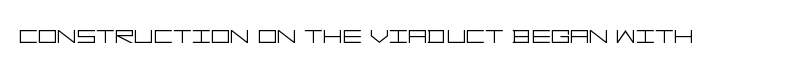
{"serif": "no", "italic": "no", "bold": "no", "weight": "light", "width": "wide", "stroke_contrast": "low", "x_height": "large", "underline": "no", "letter_spacing": "normal", "letter_spacing_em": 0.0, "glyph_px": 30}
